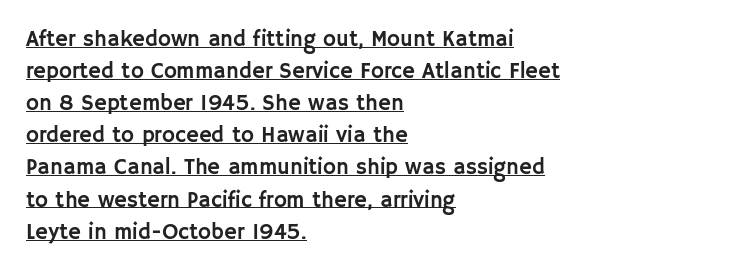
{"italic": "no", "underline": "yes", "align": "left", "line_spacing": "normal", "line_spacing_ratio": 1.46, "letter_spacing": "normal", "letter_spacing_em": 0.0, "glyph_px": 22}
